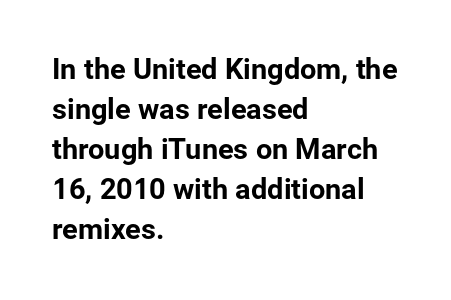
Q: Is the text italic (slanted)? A: No, it is upright.
Q: Is the typeface a serif or a sans-serif typeface? A: Sans-serif.
Q: Is the text underlined? A: No.
Q: How is the paragraph aligned? A: Left-aligned.
Q: Is the spacing between letters normal or unusually wide? A: Normal.
Q: Is the spacing between lines tight, normal or loose? A: Normal.
Q: Width (condensed, normal, or wide)? A: Normal.
Q: Stroke contrast? A: Low.
Q: x-height? A: Medium.
Q: Monospaced? A: No.
